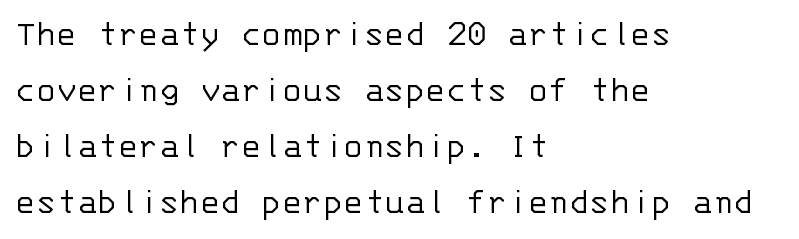
Line starts are locked; line ends wander. The glyphs in this specimen are sans serif. Inter-character spacing is left at the font's built-in metrics. Clear beneath every line of the passage. Notice how descenders clear the ascenders below comfortably — that's standard leading.
